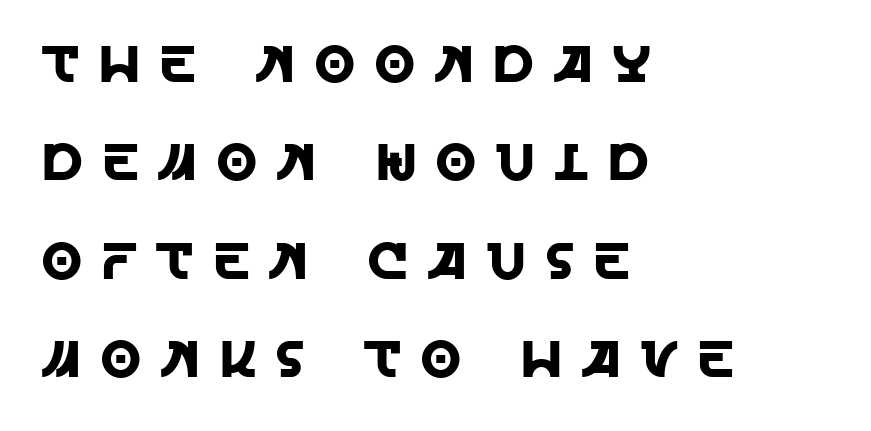
Vertical strokes here are truly vertical. The gap between lines stays unmarked. Observe the absence of serifs on each vertical stroke in this sample. Is this a fixed-width face? No — the glyphs have proportional, varying widths. The line texture is sparse and dotted thanks to wide tracking.
